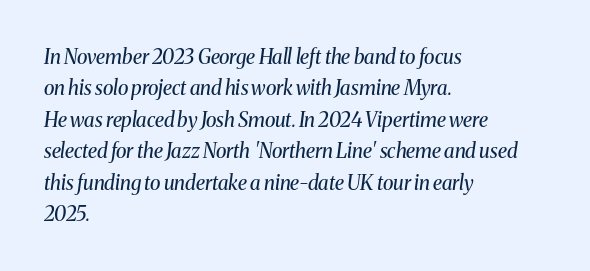
{"italic": "yes", "lean": "right", "slant_degrees": 8, "bold": "no", "underline": "no", "align": "left", "line_spacing": "normal", "line_spacing_ratio": 1.57, "letter_spacing": "normal", "letter_spacing_em": 0.0, "glyph_px": 20}
